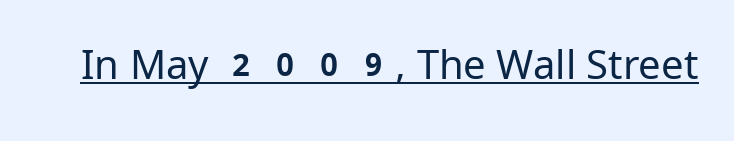
The image shows 40 px regular-weight sans-serif type, upright; set normal letter spacing, underlined; low stroke contrast and a medium x-height.
